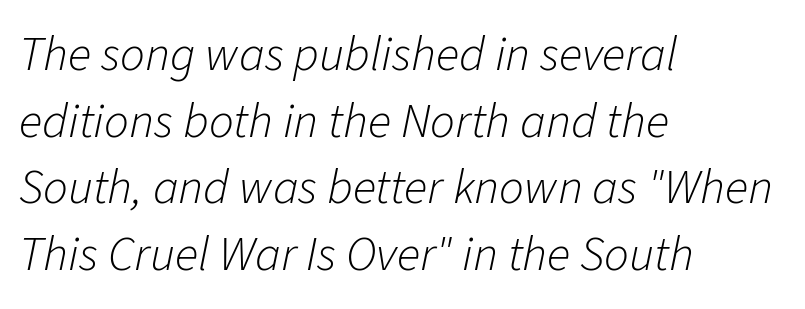
{"italic": "yes", "lean": "right", "slant_degrees": 11, "bold": "no", "weight": "light", "width": "normal", "stroke_contrast": "low", "x_height": "medium", "monospaced": "no", "underline": "no", "align": "left", "line_spacing": "normal", "line_spacing_ratio": 1.36, "letter_spacing": "normal", "letter_spacing_em": 0.0, "glyph_px": 49}
